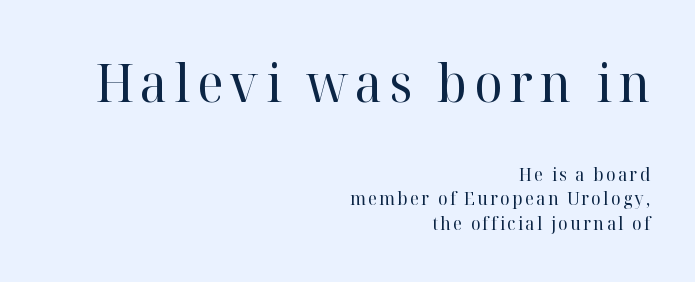
{"serif": "yes", "italic": "no", "bold": "no", "weight": "regular", "width": "normal", "stroke_contrast": "high", "x_height": "medium", "monospaced": "no", "underline": "no", "align": "right", "line_spacing": "normal", "line_spacing_ratio": 1.38, "larger_block": "first", "size_ratio": 2.94, "glyph_px": 53}
